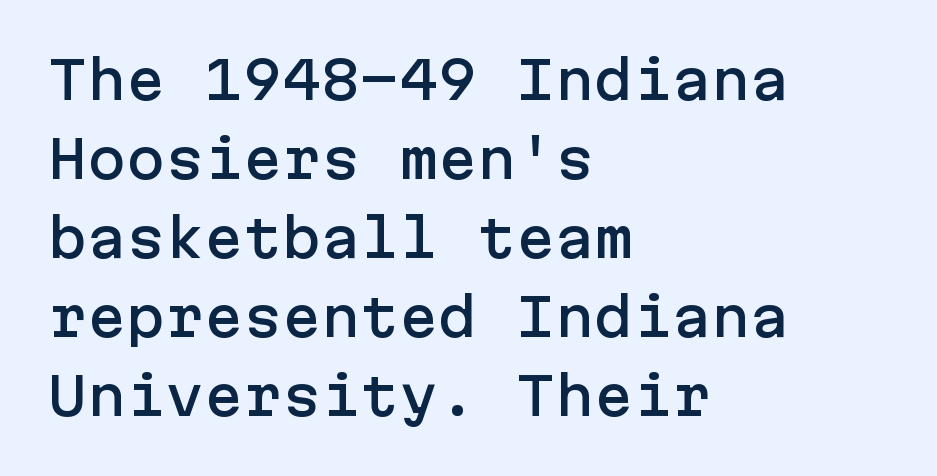
Q: Is the text italic (slanted)? A: No, it is upright.
Q: Is the typeface a serif or a sans-serif typeface? A: Sans-serif.
Q: Is the text underlined? A: No.
Q: How is the paragraph aligned? A: Left-aligned.
Q: Is the spacing between letters normal or unusually wide? A: Normal.
Q: Is the spacing between lines tight, normal or loose? A: Normal.
Q: Width (condensed, normal, or wide)? A: Normal.
Q: Stroke contrast? A: Low.
Q: x-height? A: Medium.
